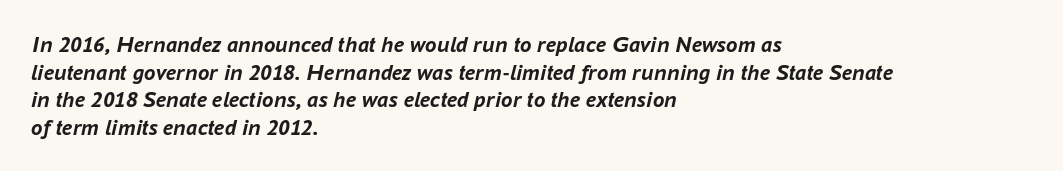
Q: Is the text bold? A: Yes.
Q: Is the text italic (slanted)? A: Yes, it leans right by about 16 degrees.
Q: Is the text underlined? A: No.
Q: How is the paragraph aligned? A: Left-aligned.
Q: Is the spacing between letters normal or unusually wide? A: Normal.
